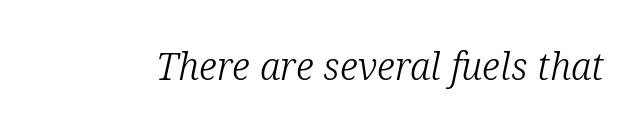
{"serif": "yes", "italic": "yes", "lean": "right", "slant_degrees": 12, "bold": "no", "weight": "light", "width": "normal", "stroke_contrast": "low", "x_height": "medium", "monospaced": "no", "underline": "no", "letter_spacing": "normal", "letter_spacing_em": 0.0, "glyph_px": 38}
